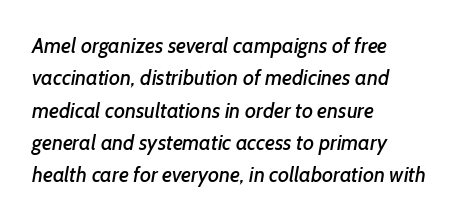
The image shows 21 px text type; set left-aligned, normal line spacing (1.54x), normal letter spacing, not underlined.
